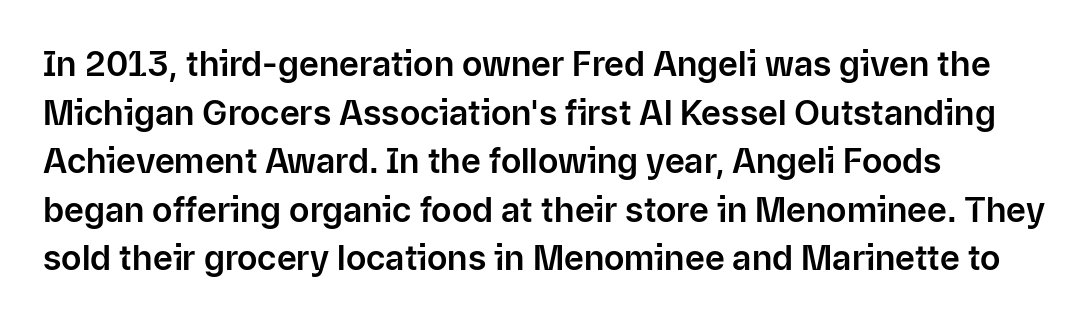
{"serif": "no", "italic": "no", "width": "normal", "stroke_contrast": "low", "x_height": "medium", "monospaced": "no", "underline": "no", "align": "left", "line_spacing": "normal", "line_spacing_ratio": 1.43, "letter_spacing": "normal", "letter_spacing_em": 0.0, "glyph_px": 34}
